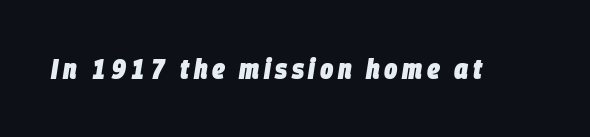
Check the space under the baseline: it is left empty. You could not count columns in this text — the font is proportionally spaced. The strokes are fattened all the way to bold. The specimen reads as italic at a glance.
